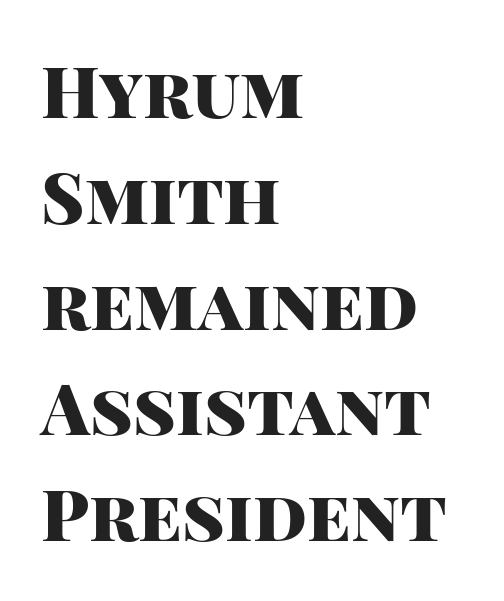
{"serif": "no", "italic": "no", "bold": "yes", "weight": "heavy", "width": "normal", "stroke_contrast": "high", "x_height": "large", "monospaced": "no", "underline": "no", "align": "left", "line_spacing": "normal", "line_spacing_ratio": 1.49, "letter_spacing": "normal", "letter_spacing_em": 0.0, "glyph_px": 71}
